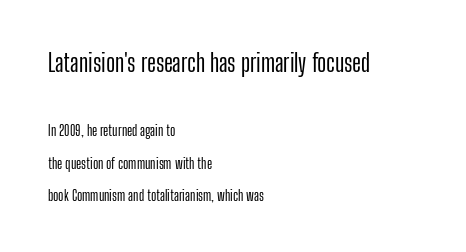
The image shows 24 px text type, upright; set left-aligned, loose line spacing (2.3x), normal letter spacing, not underlined; the first (top) block is 1.71x larger.
